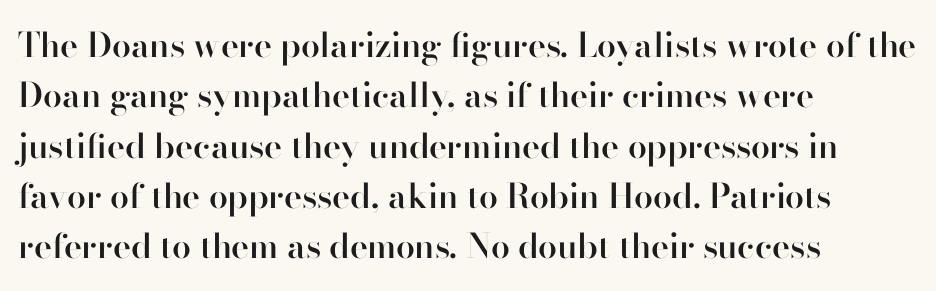
The image shows 34 px semibold sans-serif type, upright; set left-aligned, normal line spacing (1.48x), normal letter spacing, not underlined; high stroke contrast and a small x-height.
